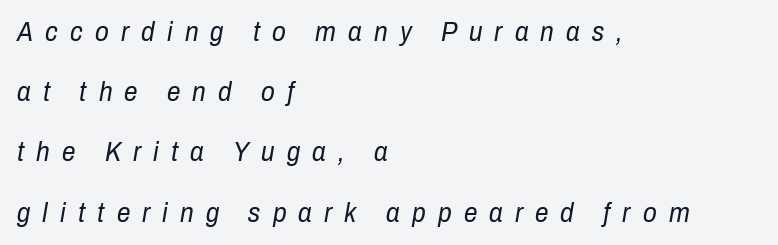
The image shows 27 px text type, italic (leaning right); set left-aligned, loose line spacing (2.23x), unusually wide letter spacing (+0.45 em), not underlined.
